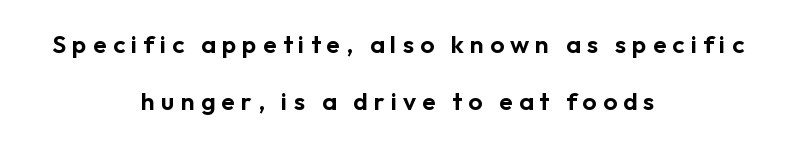
The image shows 25 px text type, upright; set centered, loose line spacing (2.3x), unusually wide letter spacing (+0.24 em), not underlined.
